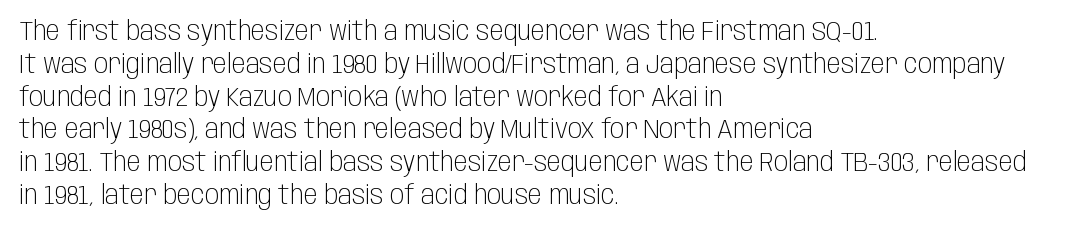
Check the space under the baseline: it is left empty. Posture: upright roman. Is the type heavy? It reads as light-to-regular instead. One-word summary of the alignment: left. The line-height multiplier appears to be the usual default.
